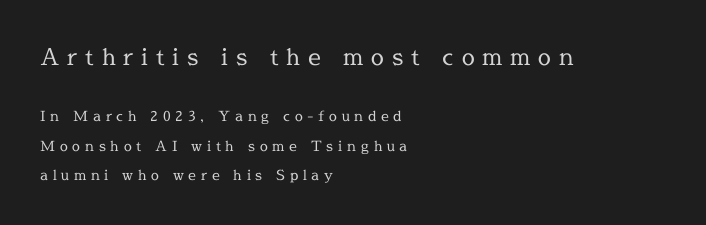
Q: Is the text bold? A: No.
Q: Is the text italic (slanted)? A: No, it is upright.
Q: Is the text underlined? A: No.
Q: How is the paragraph aligned? A: Left-aligned.
Q: Is the spacing between letters normal or unusually wide? A: Unusually wide.
Q: Is the spacing between lines tight, normal or loose? A: Loose.
Q: Which block of text is set in a larger size, the first (top) or the second (bottom)? A: The first (top) one.
